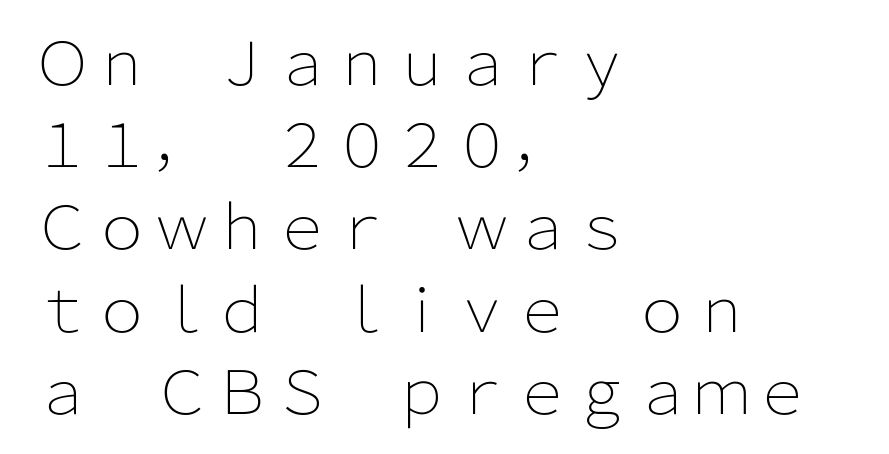
The image shows 60 px light sans-serif type, upright; set left-aligned, normal line spacing (1.37x), normal letter spacing, not underlined; low stroke contrast and a medium x-height.
